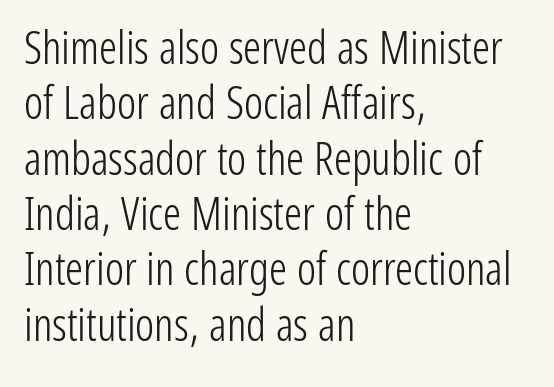
The image shows 45 px light, condensed sans-serif type, upright; set left-aligned, line spacing 1.23x, normal letter spacing, not underlined; low stroke contrast and a medium x-height.
